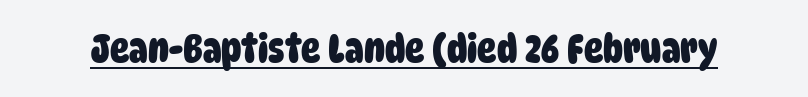
The image shows 40 px heavy, condensed sans-serif type; set normal letter spacing, underlined; low stroke contrast and a large x-height.
